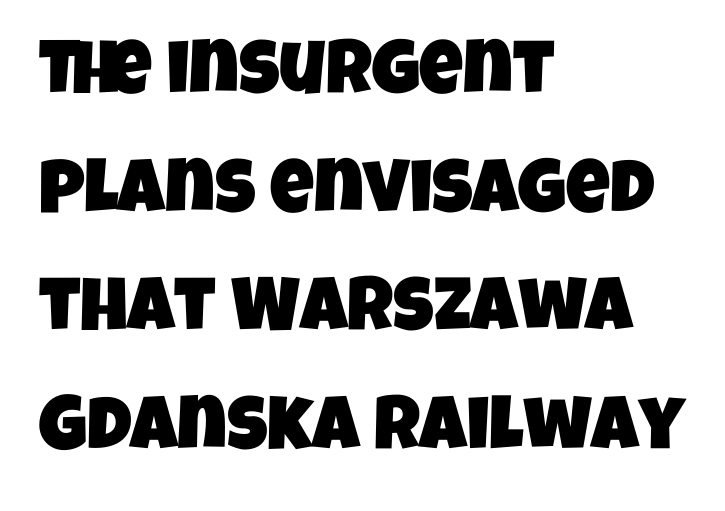
The image shows 76 px condensed sans-serif type; set left-aligned, normal line spacing (1.56x), normal letter spacing, not underlined; low stroke contrast and a large x-height.
